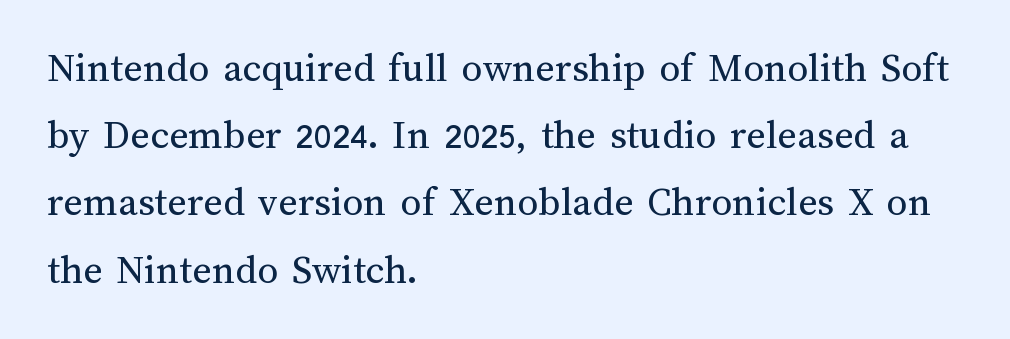
Varying glyph widths throughout — classic text-font behaviour. The passage shown is not underscored anywhere. These lines stack with their left ends in a neat column. Nobody touched the tracking dial on this one. A roman cut, with each character standing at attention. Unbolded letterforms with no extra heft.
